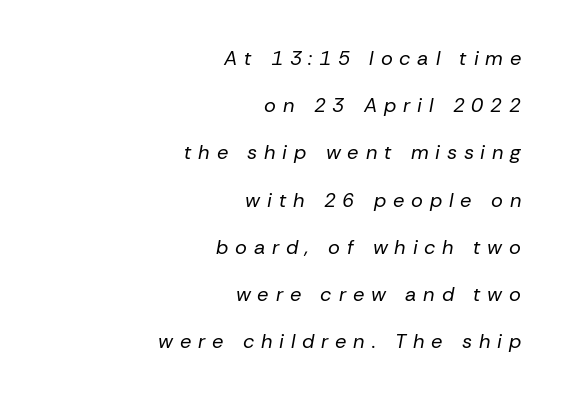
Tall strokes in this sample are angled rather than plumb. The foot of each line stays bare and open. The line texture is sparse and dotted thanks to wide tracking. Alignment: flush right. The weight would be labelled regular, book, light, or lighter still. Honestly, the rows look like they've been pulled way apart.
